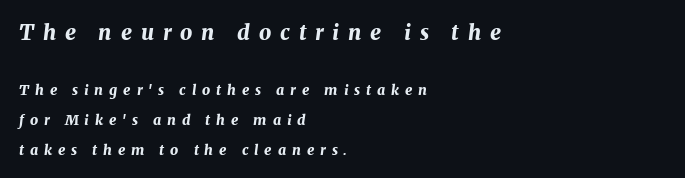
The image shows 21 px bold type, italic (leaning right); set left-aligned, loose line spacing (2.14x), unusually wide letter spacing (+0.42 em), not underlined; the first (top) block is 1.5x larger.
